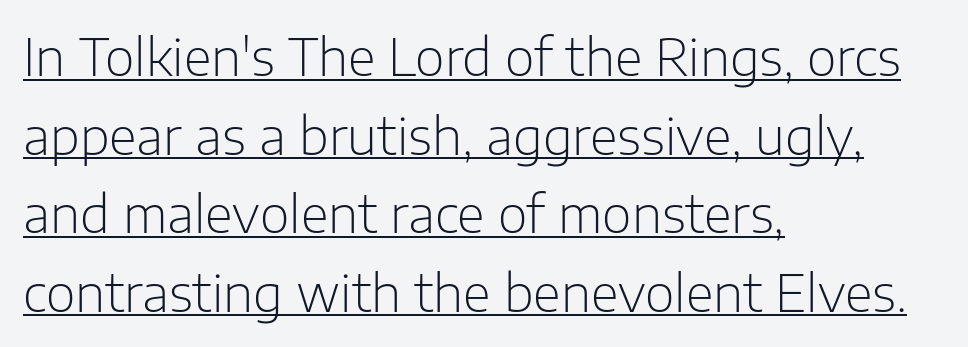
Tracking value appears to be zero — textbook default spacing. Does a line run under the words? Yes, clearly. Unlike italic type, these characters show no tilt at all. Weight: not bold — regular or lighter.
